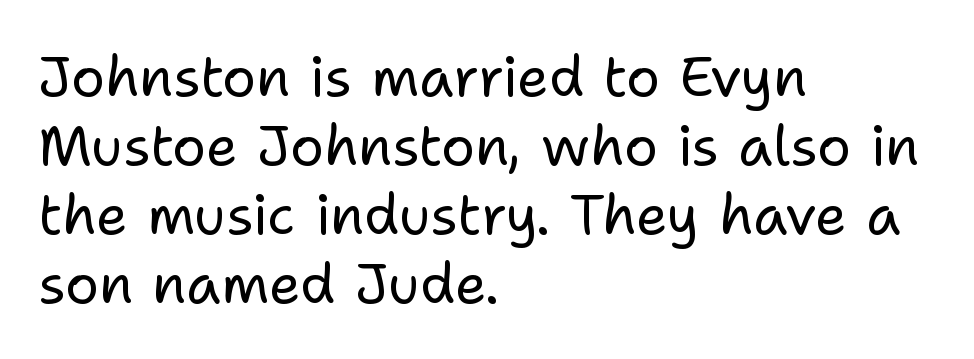
The image shows 56 px regular-weight sans-serif type, upright; set left-aligned, line spacing 1.23x, normal letter spacing, not underlined; low stroke contrast and a medium x-height.
